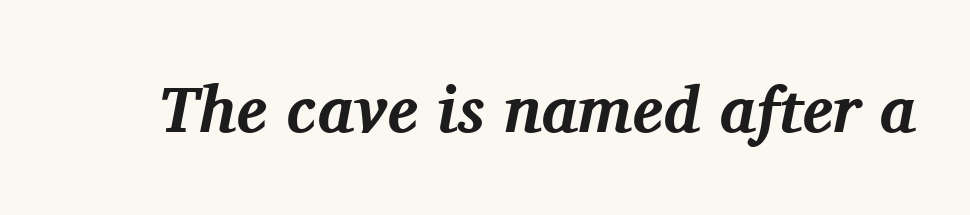
Q: Is the text bold? A: Yes.
Q: Is the text italic (slanted)? A: Yes, it leans right by about 11 degrees.
Q: Is the typeface a serif or a sans-serif typeface? A: Serif.
Q: Is the text underlined? A: No.
Q: Is the spacing between letters normal or unusually wide? A: Normal.
Q: Width (condensed, normal, or wide)? A: Normal.
Q: Stroke contrast? A: Medium.
Q: x-height? A: Medium.
Q: Monospaced? A: No.
